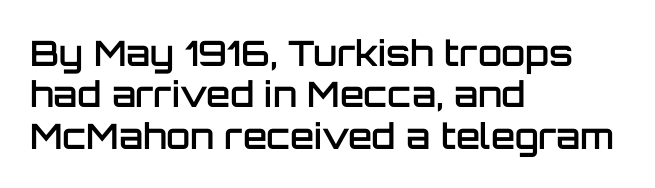
{"serif": "no", "italic": "no", "bold": "semi", "weight": "semibold", "width": "normal", "stroke_contrast": "low", "x_height": "large", "monospaced": "no", "underline": "no", "align": "left", "line_spacing_ratio": 1.18, "letter_spacing": "normal", "letter_spacing_em": 0.0, "glyph_px": 35}
